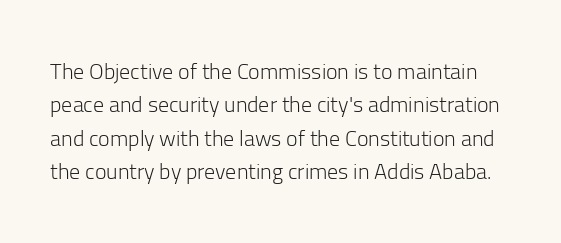
Q: Is the text bold? A: No.
Q: Is the text italic (slanted)? A: No, it is upright.
Q: Is the text underlined? A: No.
Q: Is the spacing between letters normal or unusually wide? A: Normal.
Q: Is the spacing between lines tight, normal or loose? A: Normal.
